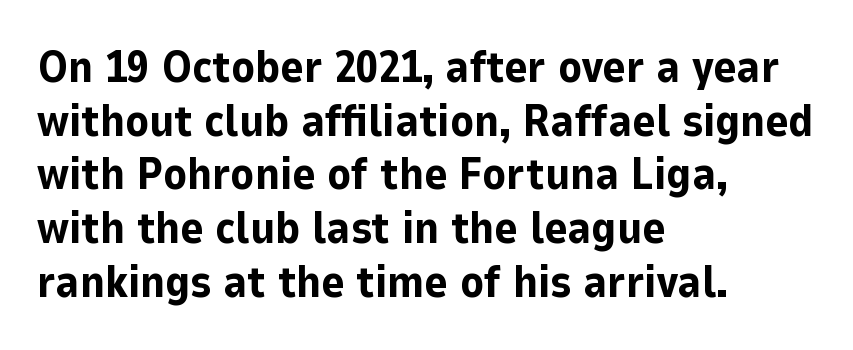
Q: Is the text bold? A: Yes.
Q: Is the text italic (slanted)? A: No, it is upright.
Q: Is the typeface a serif or a sans-serif typeface? A: Sans-serif.
Q: Is the text underlined? A: No.
Q: How is the paragraph aligned? A: Left-aligned.
Q: Is the spacing between letters normal or unusually wide? A: Normal.
Q: Width (condensed, normal, or wide)? A: Normal.
Q: Stroke contrast? A: Low.
Q: x-height? A: Medium.
Q: Monospaced? A: No.
